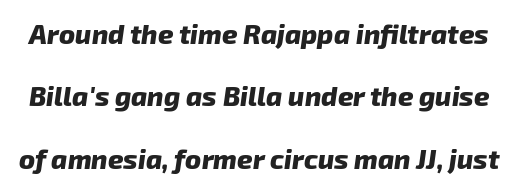
Set as a true bold cut, around the 700 mark. The vertical gap from one line to the next is large. Just letters on the line, the space beneath them empty. Look at the tracking — it's just the regular setting, nothing added.
